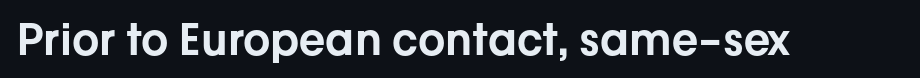
Q: Is the text italic (slanted)? A: No, it is upright.
Q: Is the typeface a serif or a sans-serif typeface? A: Sans-serif.
Q: Is the text underlined? A: No.
Q: Is the spacing between letters normal or unusually wide? A: Normal.
Q: Width (condensed, normal, or wide)? A: Normal.
Q: Stroke contrast? A: Low.
Q: x-height? A: Medium.
Q: Monospaced? A: No.
